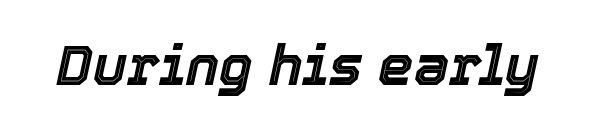
Q: Is the text italic (slanted)? A: Yes, it leans right by about 12 degrees.
Q: Is the text underlined? A: No.
Q: Is the spacing between letters normal or unusually wide? A: Normal.
Q: Width (condensed, normal, or wide)? A: Normal.
Q: x-height? A: Medium.
Q: Monospaced? A: No.
